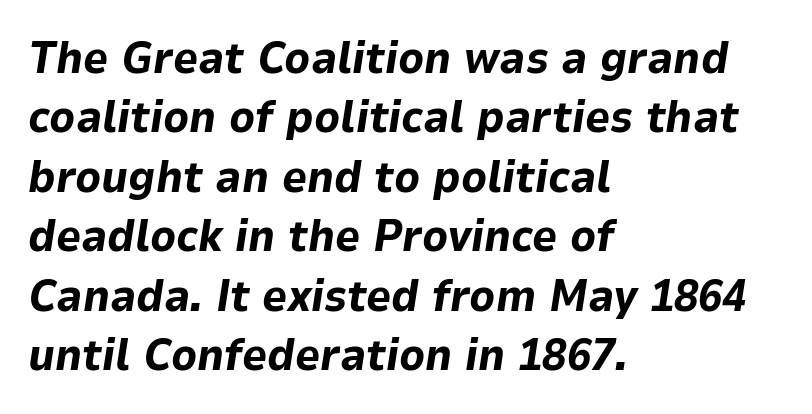
{"italic": "yes", "lean": "right", "slant_degrees": 9, "bold": "yes", "weight": "bold", "width": "normal", "stroke_contrast": "low", "x_height": "medium", "monospaced": "no", "underline": "no", "align": "left", "line_spacing": "normal", "line_spacing_ratio": 1.35, "letter_spacing": "normal", "letter_spacing_em": 0.0, "glyph_px": 44}
